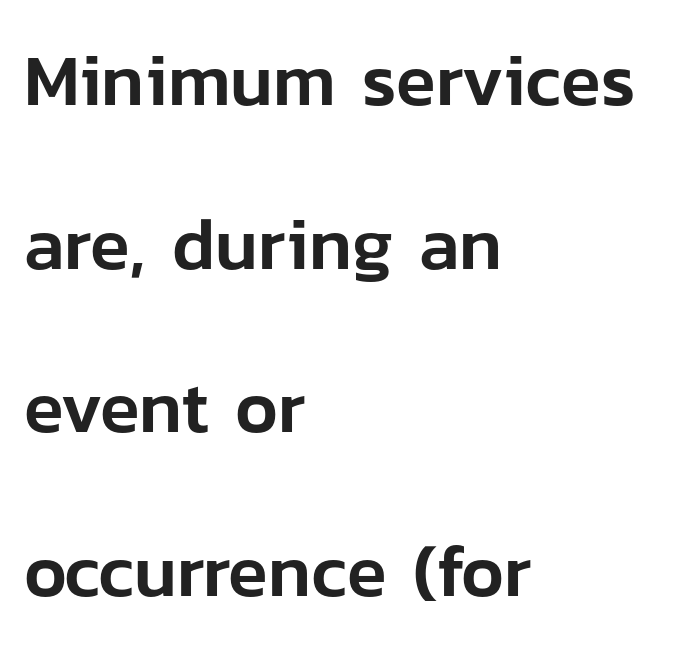
{"serif": "no", "italic": "no", "width": "normal", "stroke_contrast": "low", "x_height": "medium", "monospaced": "no", "underline": "no", "align": "left", "line_spacing": "loose", "line_spacing_ratio": 2.24, "letter_spacing": "normal", "letter_spacing_em": 0.0, "glyph_px": 73}
